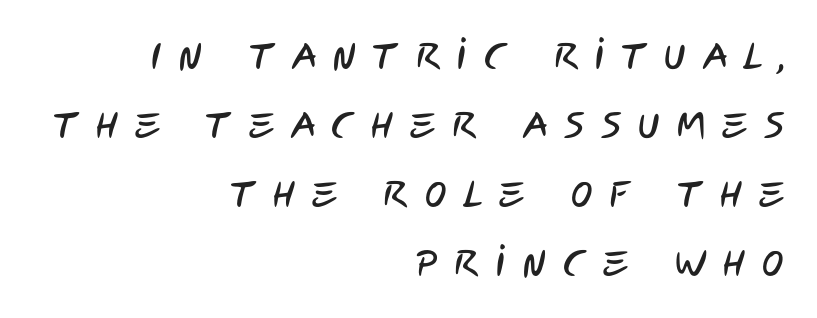
Font category for this specimen: sans-serif. Compared with typical paragraphs, the rows here are farther apart. The tracking reads as deliberately expanded to a designer's eye. Looks like regular typesetting: each glyph gets only the width it needs. This rendering features lettering with no underline.
